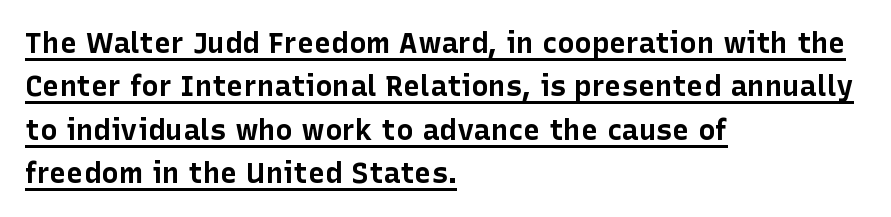
A baseline rule has been typeset under these characters. Typographically, this falls in the sans-serif category. Default kerning and tracking; the words read as compact shapes. Horizontal bands of white between lines are of average thickness. Thick stems and heavy bowls — unmistakably bold.
